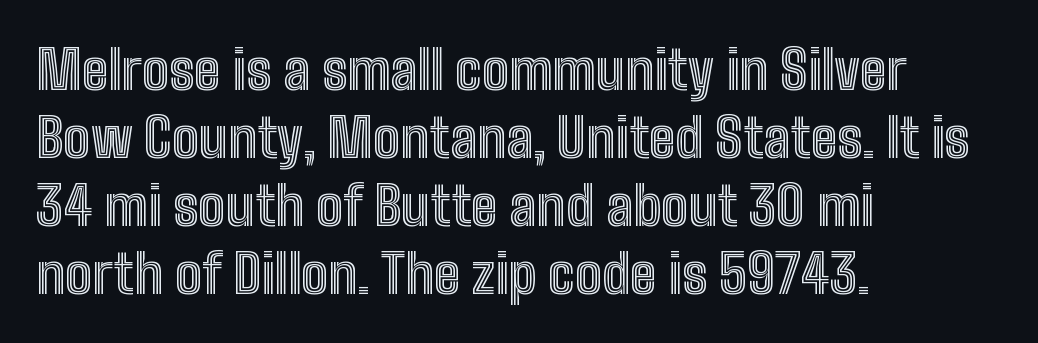
Caption: standard tracking, unaltered. When letters stand straight like this, we call the style roman or upright. Letters rest on an invisible, unmarked baseline. The lines sit at an ordinary, default distance from one another. The passage shown is typed in a proportional face where columns would drift.
